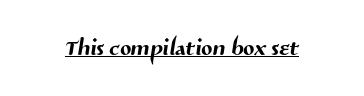
Q: Is the typeface a serif or a sans-serif typeface? A: Sans-serif.
Q: Is the text underlined? A: Yes.
Q: Is the spacing between letters normal or unusually wide? A: Normal.
Q: Width (condensed, normal, or wide)? A: Normal.
Q: Stroke contrast? A: Medium.
Q: x-height? A: Medium.
Q: Monospaced? A: No.
